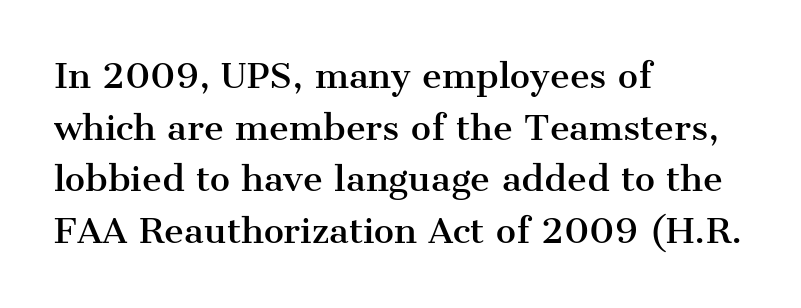
{"serif": "yes", "italic": "no", "width": "normal", "stroke_contrast": "medium", "x_height": "medium", "monospaced": "no", "underline": "no", "align": "left", "line_spacing": "normal", "line_spacing_ratio": 1.52, "letter_spacing": "normal", "letter_spacing_em": 0.0, "glyph_px": 34}
